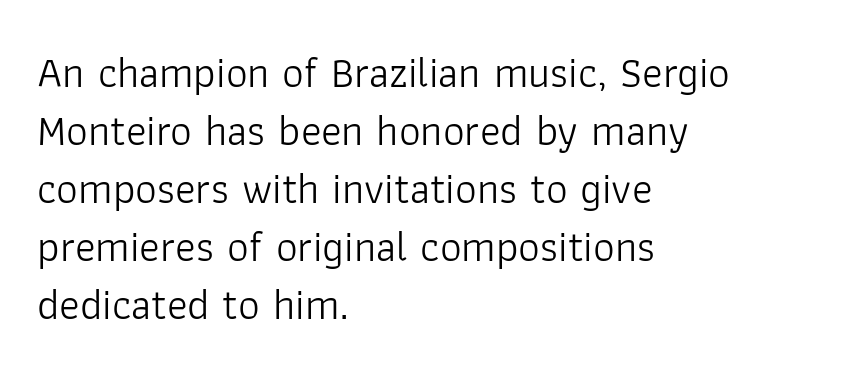
{"serif": "no", "italic": "no", "bold": "no", "weight": "light", "width": "normal", "stroke_contrast": "low", "x_height": "medium", "monospaced": "no", "underline": "no", "align": "left", "line_spacing": "normal", "line_spacing_ratio": 1.35, "letter_spacing": "normal", "letter_spacing_em": 0.0, "glyph_px": 43}
